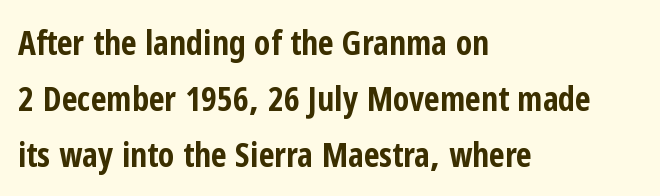
The image shows 34 px bold, condensed sans-serif type, upright; set left-aligned, normal line spacing (1.65x), normal letter spacing, not underlined; low stroke contrast and a medium x-height.
